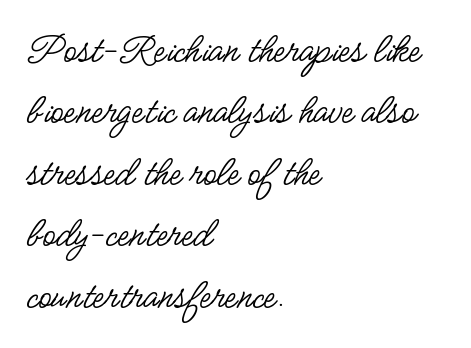
Q: Is the text bold? A: No.
Q: Is the text italic (slanted)? A: Yes.
Q: Is the typeface a serif or a sans-serif typeface? A: Sans-serif.
Q: Is the text underlined? A: No.
Q: How is the paragraph aligned? A: Left-aligned.
Q: Is the spacing between letters normal or unusually wide? A: Normal.
Q: Is the spacing between lines tight, normal or loose? A: Normal.
Q: Width (condensed, normal, or wide)? A: Condensed.
Q: Stroke contrast? A: Low.
Q: x-height? A: Small.
Q: Monospaced? A: No.
